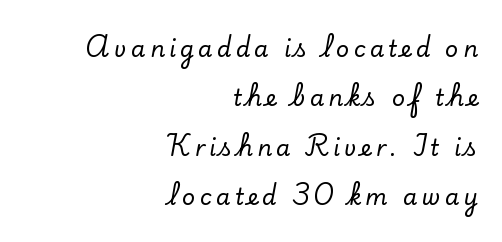
The paragraph has a hard right edge and a soft left edge. The block of text is sparse from top to bottom, with ample space between rows. The words here are not underlined.
